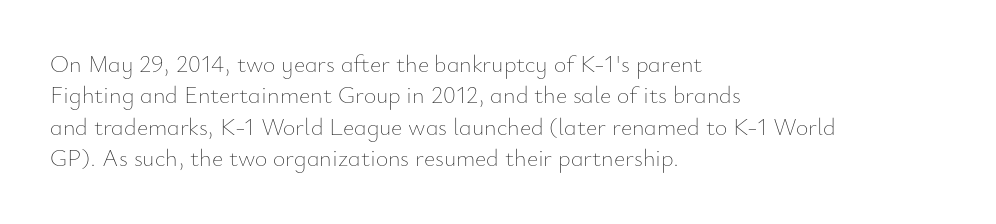
Q: Is the text bold? A: No.
Q: Is the text italic (slanted)? A: No, it is upright.
Q: Is the text underlined? A: No.
Q: How is the paragraph aligned? A: Left-aligned.
Q: Is the spacing between letters normal or unusually wide? A: Normal.
Q: Is the spacing between lines tight, normal or loose? A: Normal.
